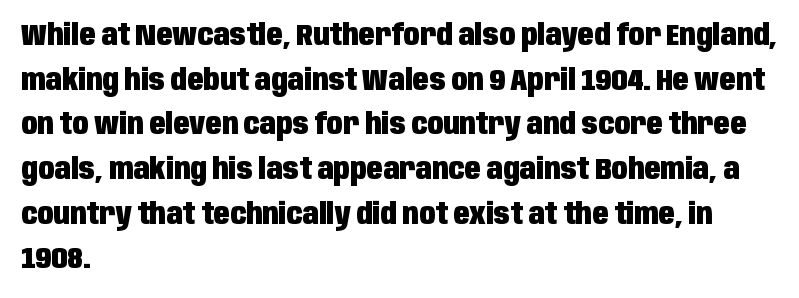
{"serif": "no", "italic": "no", "bold": "yes", "weight": "heavy", "width": "condensed", "stroke_contrast": "low", "x_height": "large", "monospaced": "no", "underline": "no", "align": "left", "line_spacing": "normal", "line_spacing_ratio": 1.49, "letter_spacing": "normal", "letter_spacing_em": 0.0, "glyph_px": 30}
